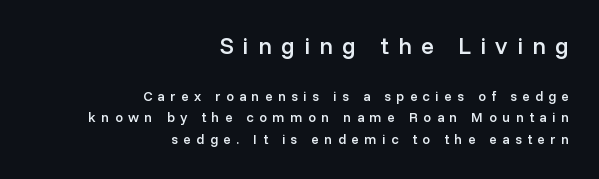
The vertical gap from one line to the next is medium. Unlike italic type, these characters show no tilt at all. Words appear elongated and porous because spacing is wide. Of the two passages, the one on top uses the larger point size. Heft: intermediate — a semibold. Teacher's note: observe the even right margin — that is flush-right alignment.
